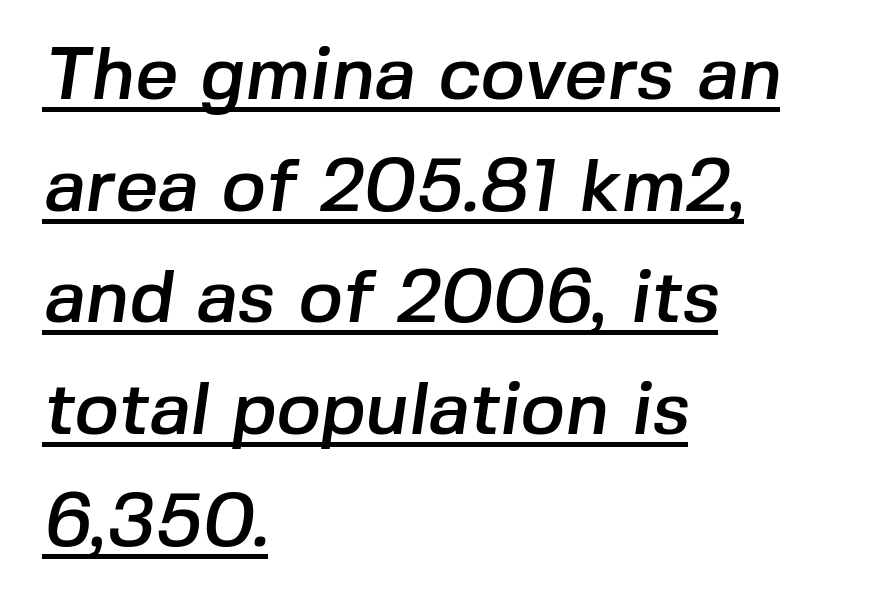
Line starts are locked; line ends wander. The face used here is rendered with its standard letterfit. Varying glyph widths throughout — classic text-font behaviour. Unlike a traditional serif, this face leaves its strokes unadorned.
